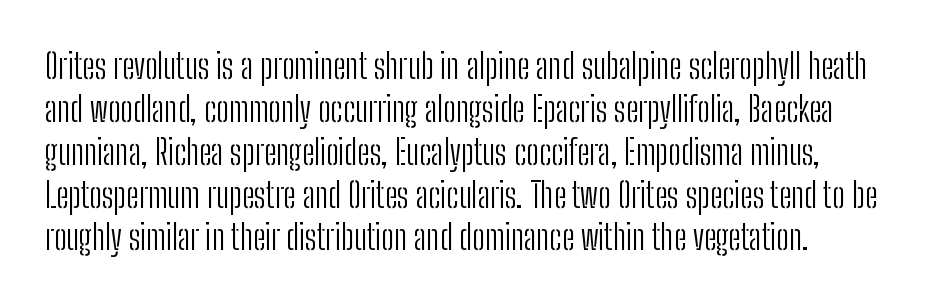
{"serif": "no", "italic": "no", "bold": "no", "weight": "light", "width": "condensed", "stroke_contrast": "low", "x_height": "medium", "monospaced": "no", "underline": "no", "line_spacing": "normal", "line_spacing_ratio": 1.26, "letter_spacing": "normal", "letter_spacing_em": 0.0, "glyph_px": 34}
